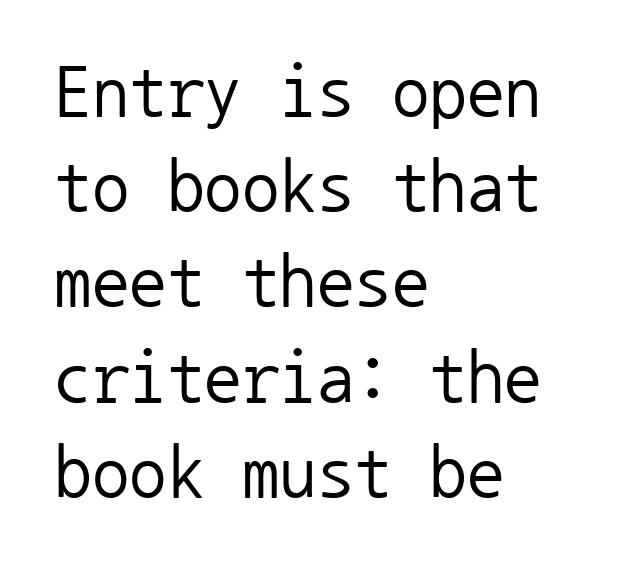
Q: Is the text bold? A: No.
Q: Is the text italic (slanted)? A: No, it is upright.
Q: Is the typeface a serif or a sans-serif typeface? A: Sans-serif.
Q: Is the text underlined? A: No.
Q: How is the paragraph aligned? A: Left-aligned.
Q: Is the spacing between letters normal or unusually wide? A: Normal.
Q: Is the spacing between lines tight, normal or loose? A: Normal.
Q: Width (condensed, normal, or wide)? A: Normal.
Q: Stroke contrast? A: Low.
Q: x-height? A: Medium.
Q: Monospaced? A: Yes.
